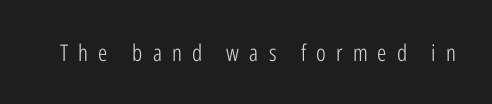
Q: Is the text bold? A: No.
Q: Is the text italic (slanted)? A: No, it is upright.
Q: Is the text underlined? A: No.
Q: Is the spacing between letters normal or unusually wide? A: Unusually wide.
